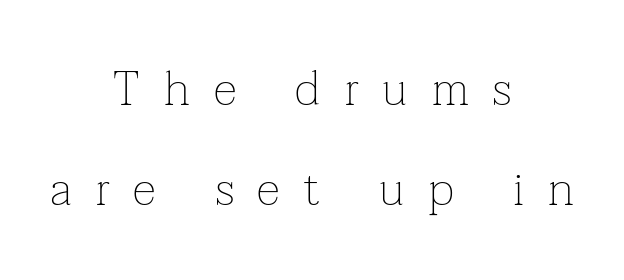
The image shows 48 px thin serif type, upright; set centered, loose line spacing (2.09x), unusually wide letter spacing (+0.49 em), not underlined; low stroke contrast and a medium x-height.
